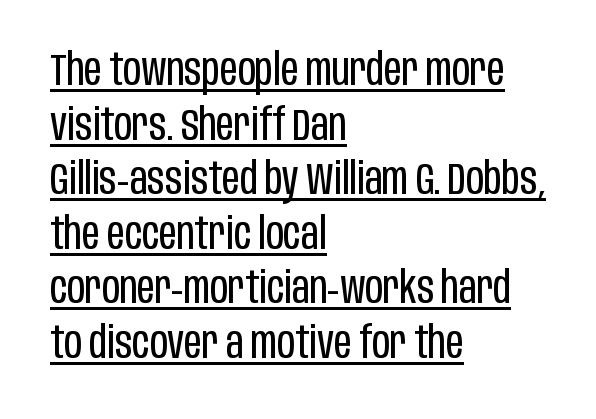
The image shows 44 px regular-weight, condensed sans-serif type, upright; set left-aligned, line spacing 1.24x, normal letter spacing, underlined; low stroke contrast and a large x-height.
